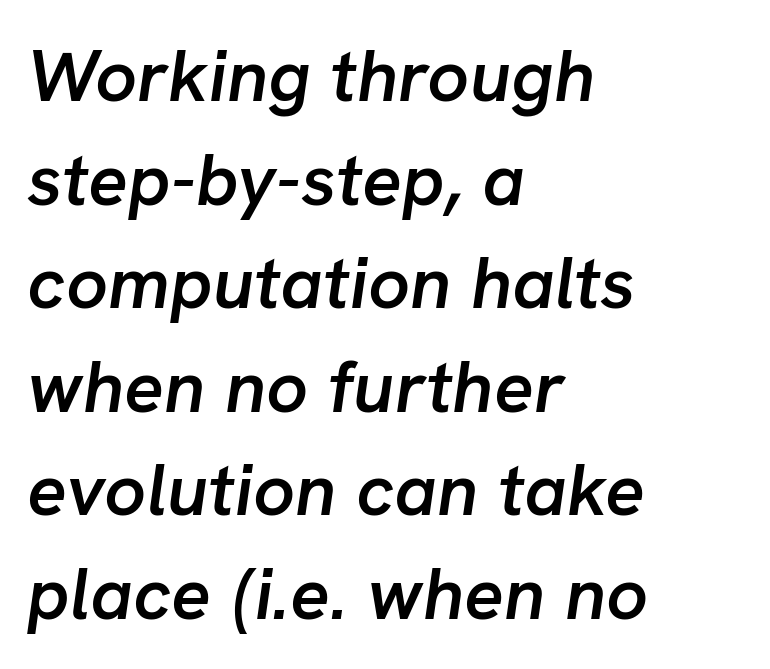
The image shows 74 px semibold type, italic (leaning right); set left-aligned, normal line spacing (1.4x), normal letter spacing, not underlined; low stroke contrast and a medium x-height.
